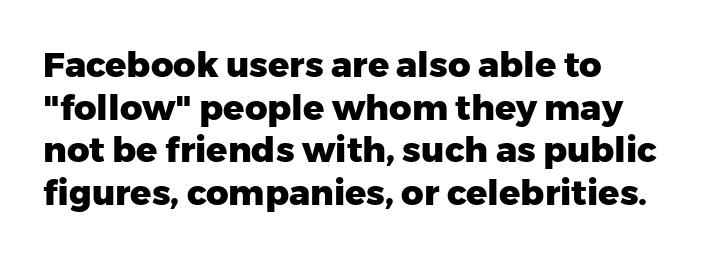
Q: Is the text bold? A: Yes.
Q: Is the text italic (slanted)? A: No, it is upright.
Q: Is the typeface a serif or a sans-serif typeface? A: Sans-serif.
Q: Is the text underlined? A: No.
Q: How is the paragraph aligned? A: Left-aligned.
Q: Is the spacing between letters normal or unusually wide? A: Normal.
Q: Width (condensed, normal, or wide)? A: Normal.
Q: Stroke contrast? A: Low.
Q: x-height? A: Medium.
Q: Monospaced? A: No.
